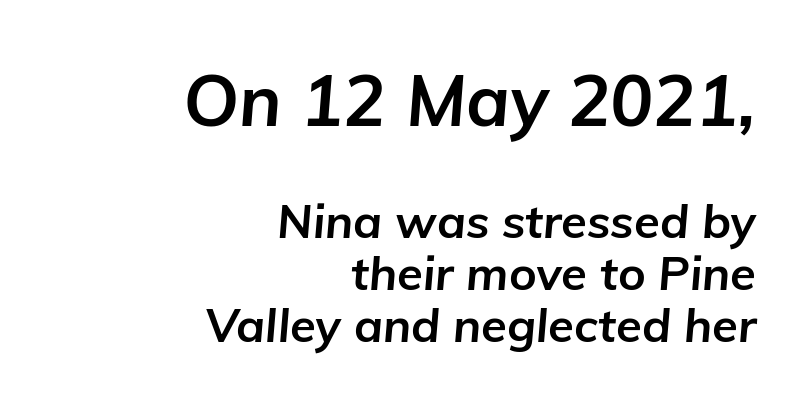
Size contrast runs from large at the top to small at the bottom. Which margin do the lines hug? The right one — the left edge is uneven. The horizontal fit of the characters is conventional and even. Style check: oblique. Anything drawn beneath the words? Only blank space. Do the characters align in a grid? No, the font is proportional.
